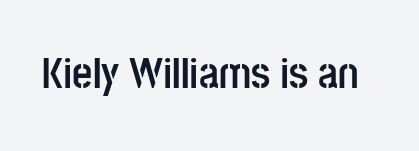
Q: Is the text bold? A: Yes.
Q: Is the text italic (slanted)? A: No, it is upright.
Q: Is the typeface a serif or a sans-serif typeface? A: Sans-serif.
Q: Is the text underlined? A: No.
Q: Is the spacing between letters normal or unusually wide? A: Normal.
Q: Width (condensed, normal, or wide)? A: Condensed.
Q: Stroke contrast? A: Low.
Q: x-height? A: Large.
Q: Monospaced? A: No.
